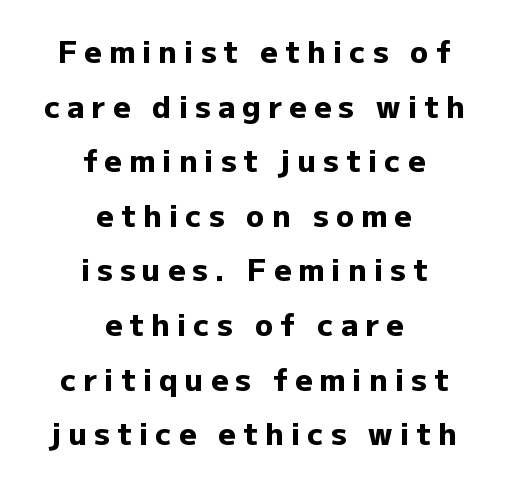
Between one letter and the next there's a generous, obvious gap. The typesetter chose a symmetrical, centered arrangement here. The letters stand upright; this is a roman face. Varying glyph widths throughout — classic text-font behaviour.
